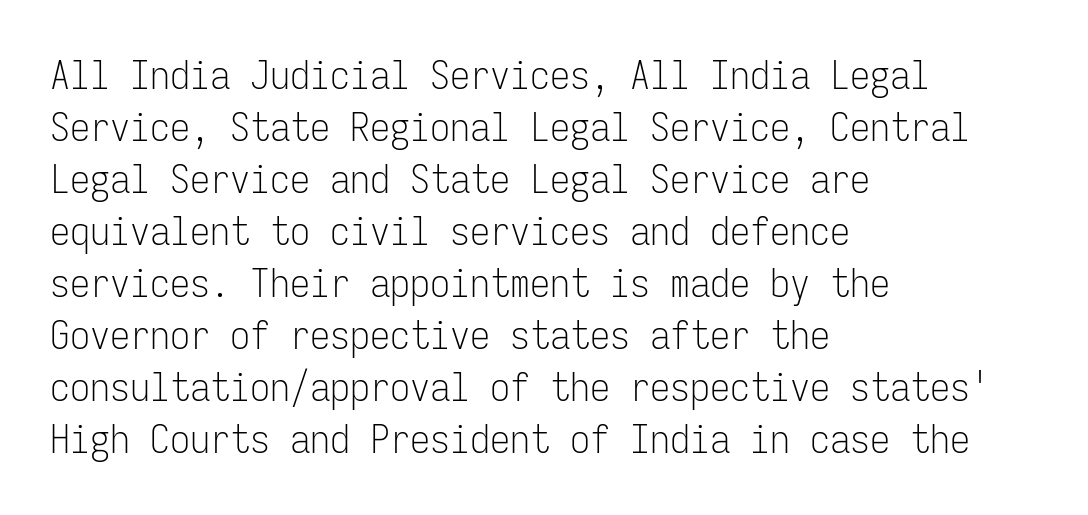
Q: Is the text bold? A: No.
Q: Is the text italic (slanted)? A: No, it is upright.
Q: Is the typeface a serif or a sans-serif typeface? A: Sans-serif.
Q: Is the text underlined? A: No.
Q: How is the paragraph aligned? A: Left-aligned.
Q: Is the spacing between letters normal or unusually wide? A: Normal.
Q: Is the spacing between lines tight, normal or loose? A: Normal.
Q: Width (condensed, normal, or wide)? A: Condensed.
Q: Stroke contrast? A: Low.
Q: x-height? A: Medium.
Q: Monospaced? A: Yes.
